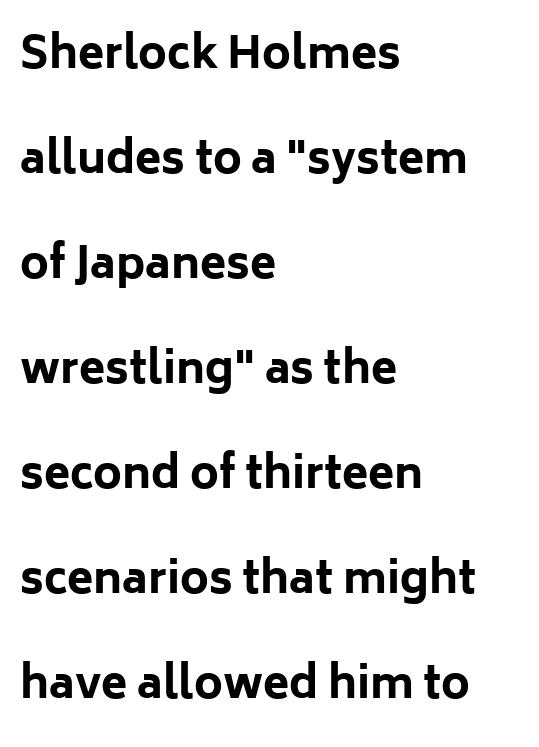
The type sits square on the baseline with zero lean. These words are printed bold, with thick strokes throughout. Unlike a traditional serif, this face leaves its strokes unadorned. Is this a fixed-width face? No — the glyphs have proportional, varying widths.
